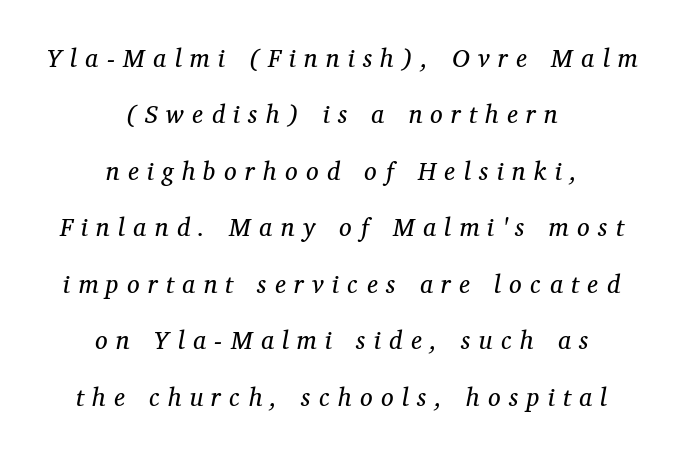
It's the slanting kind of type. Summary of vertical rhythm: relaxed, with wide interline spacing. The passage shown is not underscored anywhere. Horizontally, the lines are justified to the midpoint only. Is the type heavy? It reads as light-to-regular instead. Tracking here is generous; glyphs stand well apart from one another.
